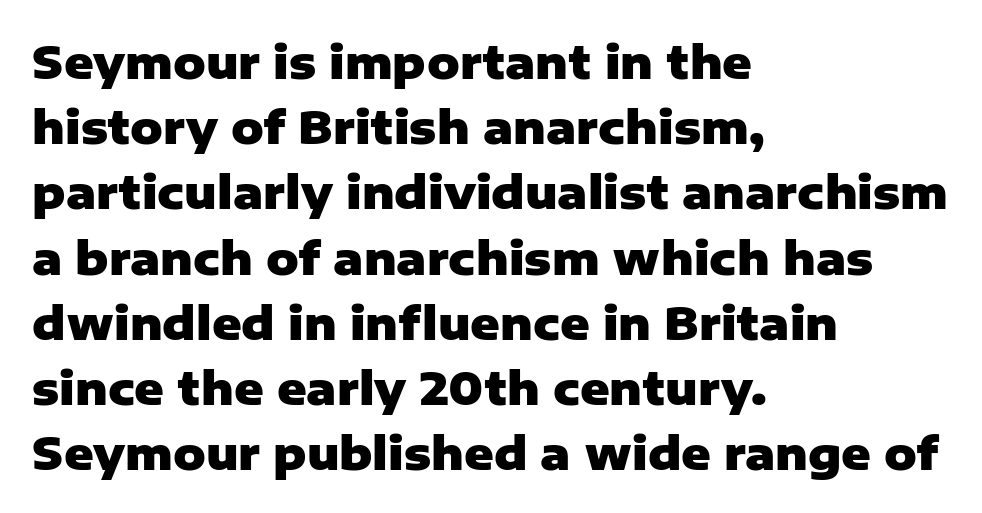
The image shows 45 px heavy sans-serif type, upright; set left-aligned, normal line spacing (1.45x), normal letter spacing, not underlined; low stroke contrast and a medium x-height.
